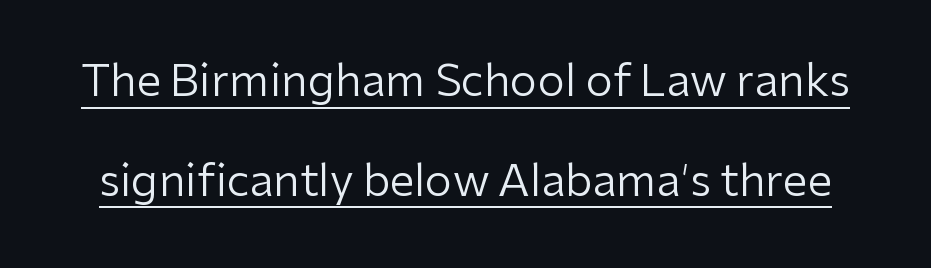
The image shows 44 px regular-weight sans-serif type, upright; set loose line spacing (2.27x), normal letter spacing, underlined; low stroke contrast and a medium x-height.
